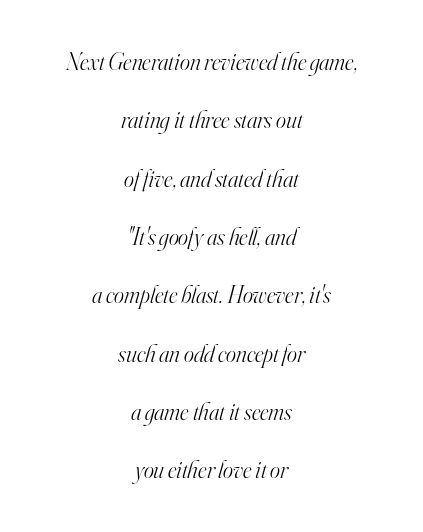
{"italic": "yes", "lean": "right", "slant_degrees": 16, "bold": "no", "underline": "no", "align": "center", "line_spacing": "loose", "line_spacing_ratio": 2.43, "letter_spacing": "normal", "letter_spacing_em": 0.0, "glyph_px": 24}
